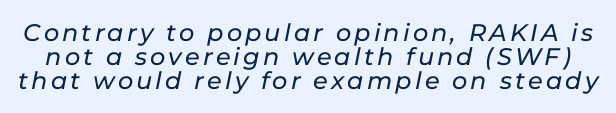
The image shows 24 px text type, italic (leaning right); set tight line spacing (0.99x), not underlined.
